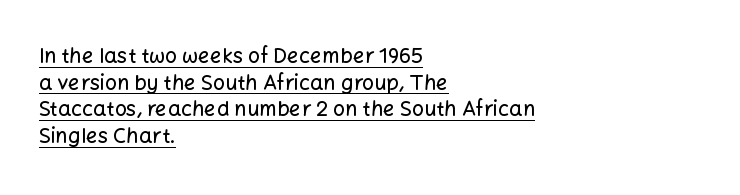
{"italic": "no", "underline": "yes", "align": "left", "line_spacing": "normal", "line_spacing_ratio": 1.27, "letter_spacing": "normal", "letter_spacing_em": 0.0, "glyph_px": 21}
